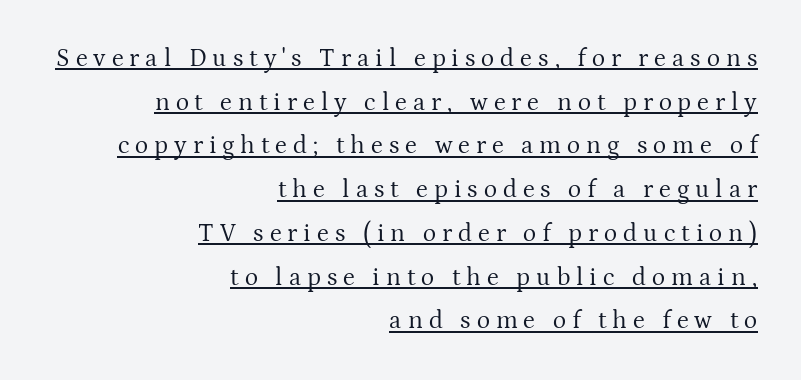
Each line ends at the same right margin while the left side varies. Nope, not italic — everything's standing straight. Weight: not bold — regular or lighter. This rendering widens character spacing well past its baseline value.
